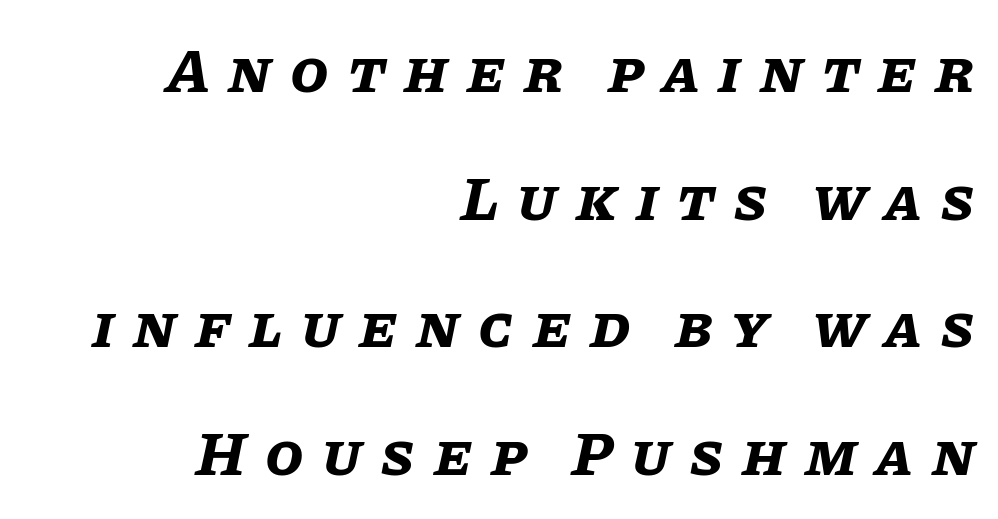
A typesetter would call this proportional, since set widths differ per character. These lines carry a lot of weight — the face is fully bold. A great deal of white space separates one row of letters from the next. You can tell it's italic because the verticals aren't actually vertical.
